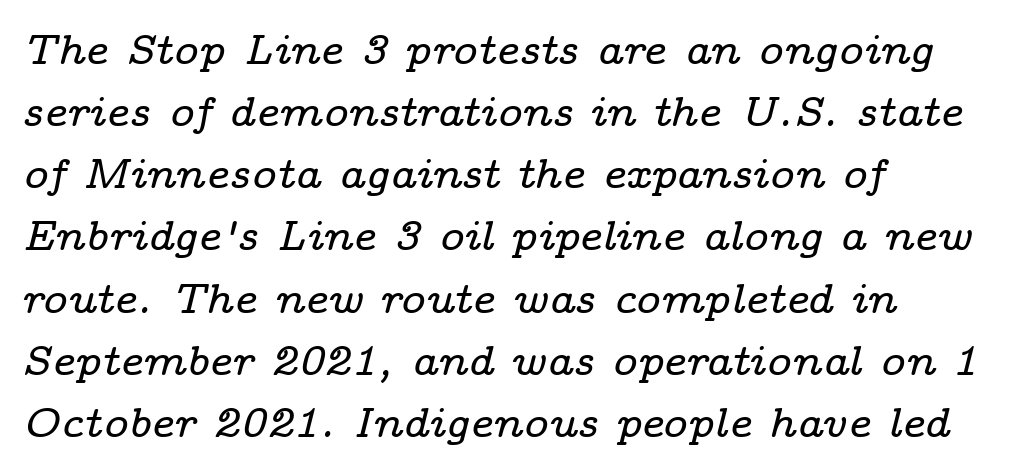
The image shows 42 px wide serif type, italic (leaning right); set left-aligned, normal line spacing (1.48x), normal letter spacing, not underlined; low stroke contrast and a medium x-height.
